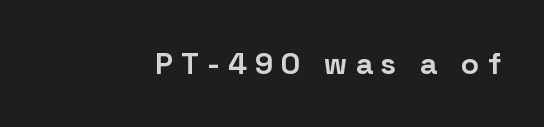
Q: Is the text bold? A: Yes.
Q: Is the text italic (slanted)? A: No, it is upright.
Q: Is the typeface a serif or a sans-serif typeface? A: Sans-serif.
Q: Is the text underlined? A: No.
Q: Is the spacing between letters normal or unusually wide? A: Unusually wide.
Q: Width (condensed, normal, or wide)? A: Normal.
Q: Stroke contrast? A: Low.
Q: x-height? A: Medium.
Q: Monospaced? A: No.
